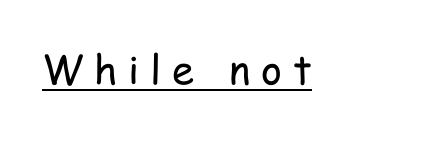
Weight: regular or lighter. The typesetter has applied underlining to the passage shown. You could not count columns in this text — the font is proportionally spaced. Characters remain perfectly vertical along every line. Are there feet on the stems? There aren't — it's a sans. These lines have a slow, spaced-out rhythm from letter to letter.
